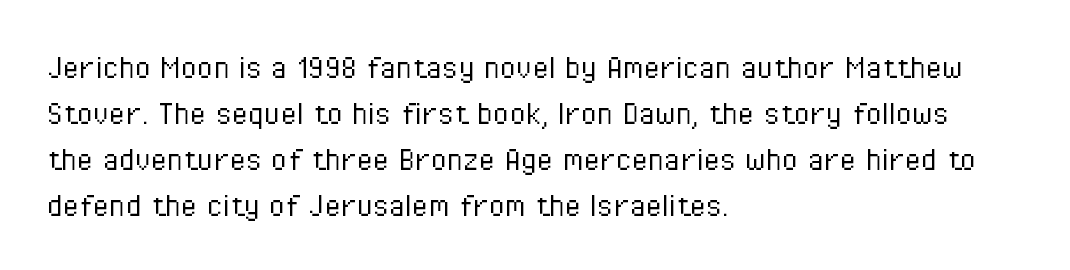
The passage shown is typed in a proportional face where columns would drift. Posture: straight, roman, zero tilt. The face used here is rendered with its standard letterfit. Decoration check: the copy has no underline. The designer went with a sans here, leaving each stem footless.
